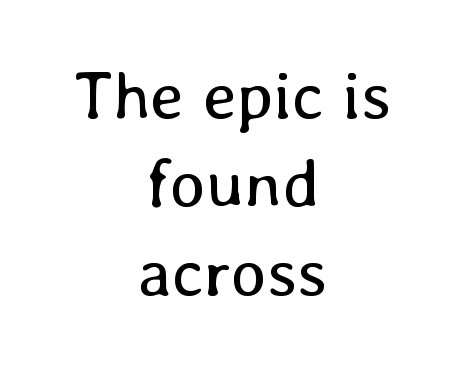
{"italic": "no", "bold": "no", "weight": "regular", "width": "normal", "stroke_contrast": "low", "x_height": "medium", "monospaced": "no", "underline": "no", "align": "center", "line_spacing": "normal", "line_spacing_ratio": 1.3, "letter_spacing": "normal", "letter_spacing_em": 0.0, "glyph_px": 68}
